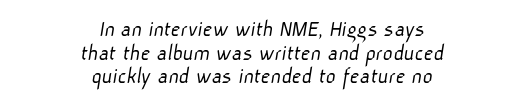
The image shows 24 px text type; set centered, tight line spacing (0.98x), normal letter spacing, not underlined.
